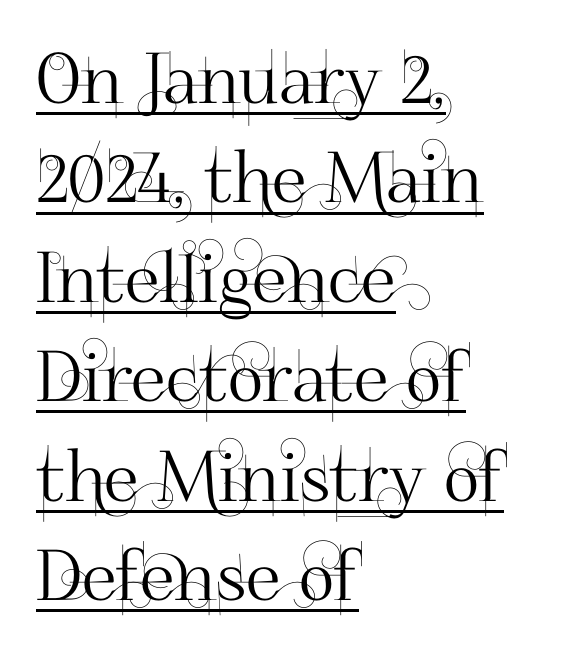
{"serif": "no", "italic": "no", "width": "normal", "stroke_contrast": "high", "x_height": "small", "monospaced": "no", "underline": "yes", "align": "left", "line_spacing": "normal", "line_spacing_ratio": 1.42, "letter_spacing": "normal", "letter_spacing_em": 0.0, "glyph_px": 70}
